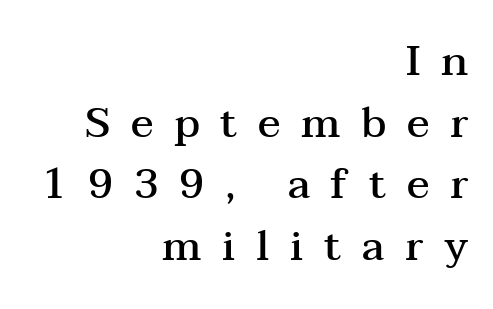
Here the glyphs are tracked loosely, breaking word shapes into spaced letters. A typesetter would call this proportional, since set widths differ per character. What's the leading like? Ordinary, nothing unusual. Just letters on the line, the space beneath them empty. Where is the straight margin? On the right.
